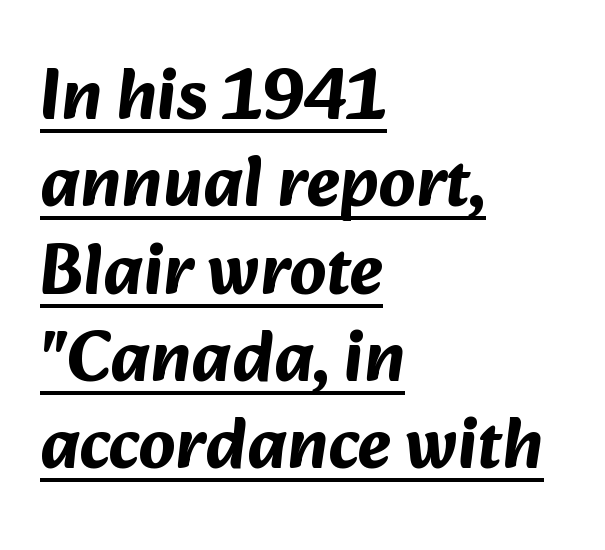
{"serif": "no", "bold": "yes", "weight": "bold", "width": "normal", "stroke_contrast": "medium", "x_height": "medium", "monospaced": "no", "underline": "yes", "align": "left", "line_spacing_ratio": 1.23, "letter_spacing": "normal", "letter_spacing_em": 0.0, "glyph_px": 71}
